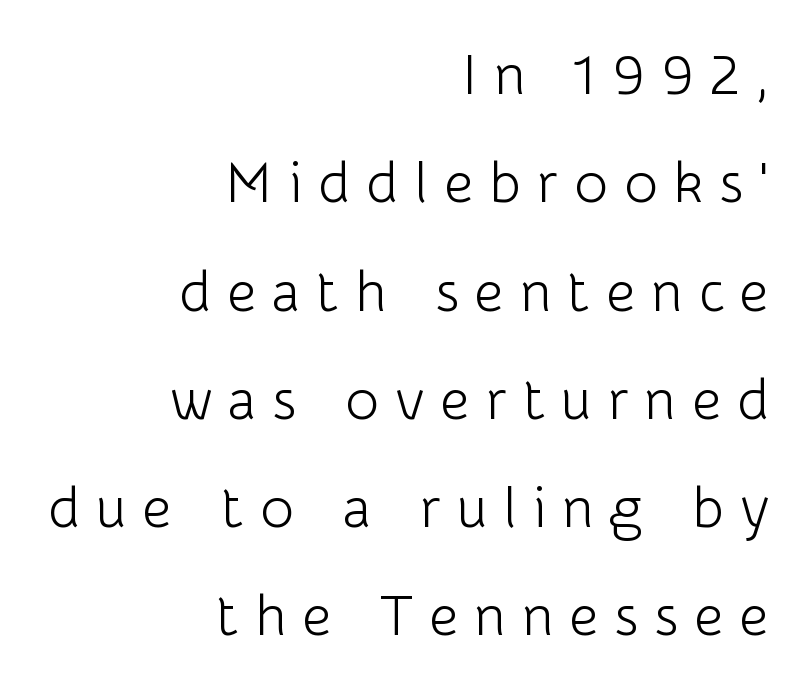
The image shows 57 px light sans-serif type, upright; set right-aligned, loose line spacing (1.9x), unusually wide letter spacing (+0.28 em), not underlined; low stroke contrast and a medium x-height.
